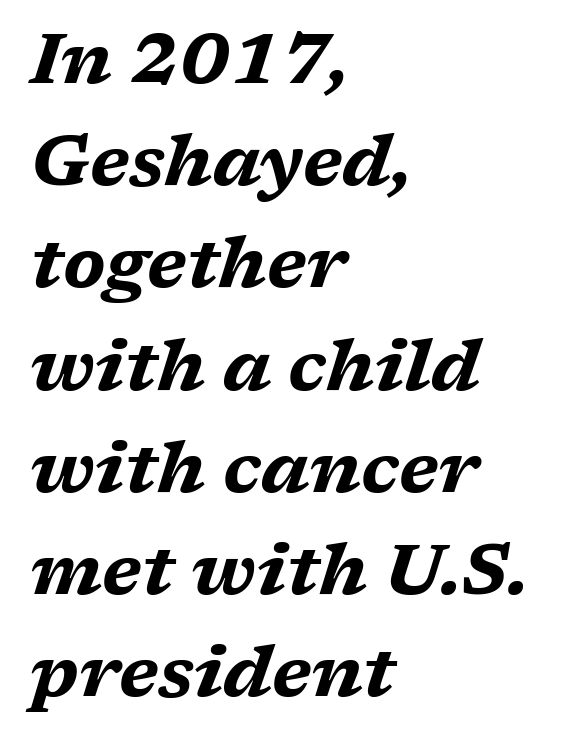
The image shows 71 px bold, wide type, italic (leaning right); set left-aligned, normal line spacing (1.44x), normal letter spacing, not underlined; medium stroke contrast and a medium x-height.
